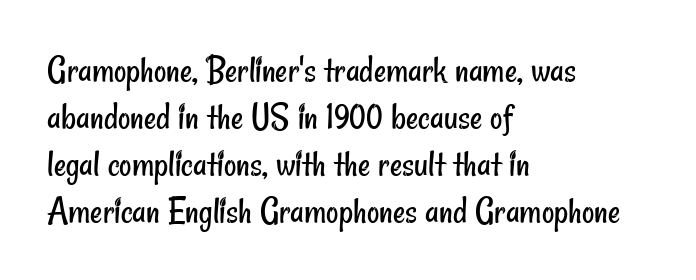
Q: Is the text bold? A: No.
Q: Is the typeface a serif or a sans-serif typeface? A: Sans-serif.
Q: Is the text underlined? A: No.
Q: How is the paragraph aligned? A: Left-aligned.
Q: Is the spacing between letters normal or unusually wide? A: Normal.
Q: Width (condensed, normal, or wide)? A: Condensed.
Q: Stroke contrast? A: Low.
Q: x-height? A: Small.
Q: Monospaced? A: No.
